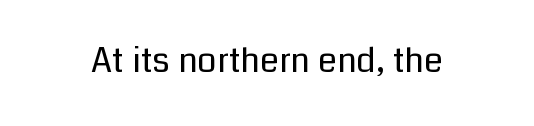
The rendering keeps characters at their native spacing. Serif or sans? Sans — the stroke terminals are bare. Heaviness? Minimal to ordinary, like unemphasized prose. This sample uses an upright cut, with every glyph sitting square on the baseline. Proportional: the letters do not fall into vertical columns. Glance below the letters and you will spot only blank space.
